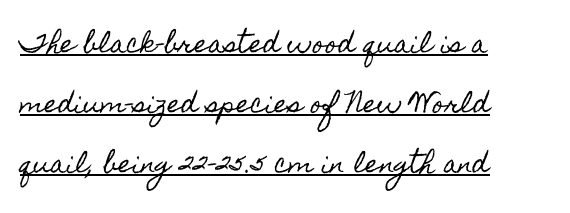
Underlining? Definitely there. Teacher's note: observe the even left margin — that is flush-left alignment. Default kerning and tracking; the words read as compact shapes. Vertical spacing — loose.
